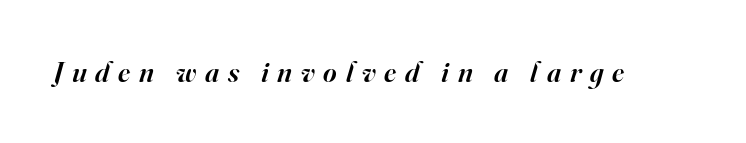
Q: Is the text bold? A: Semi-bold.
Q: Is the text italic (slanted)? A: Yes, it leans right by about 16 degrees.
Q: Is the typeface a serif or a sans-serif typeface? A: Serif.
Q: Is the text underlined? A: No.
Q: Is the spacing between letters normal or unusually wide? A: Unusually wide.
Q: Width (condensed, normal, or wide)? A: Normal.
Q: Stroke contrast? A: High.
Q: x-height? A: Small.
Q: Monospaced? A: No.
